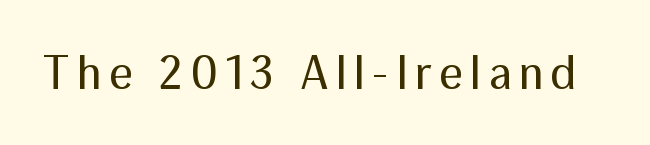
Is the stroke heavy? The answer is a plain regular-or-lighter. The space beneath each line is pristine and unruled. Designer's note — italics off, roman on. Classification — sans serif. The rendering uses natural spacing where letterforms have individual widths.
